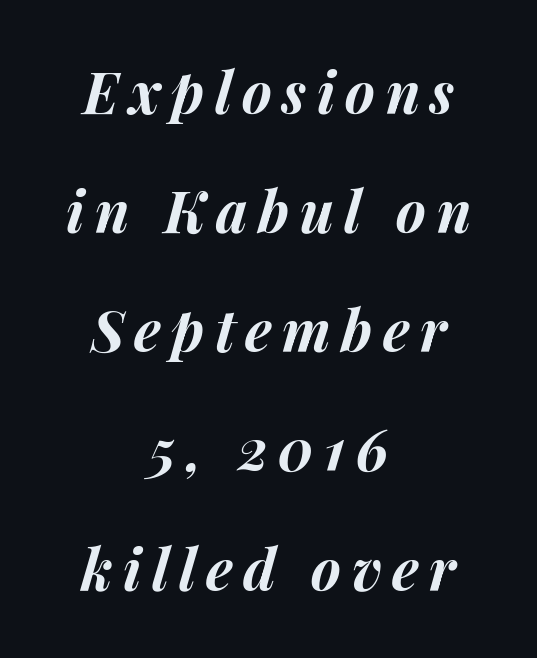
Is the block centered? Yes — each line is placed symmetrically about the middle. Unmarked baselines from the first word to the last. Does the leading feel generous? Absolutely, it's lavish. Emphasis by weight is at full strength: bold.
